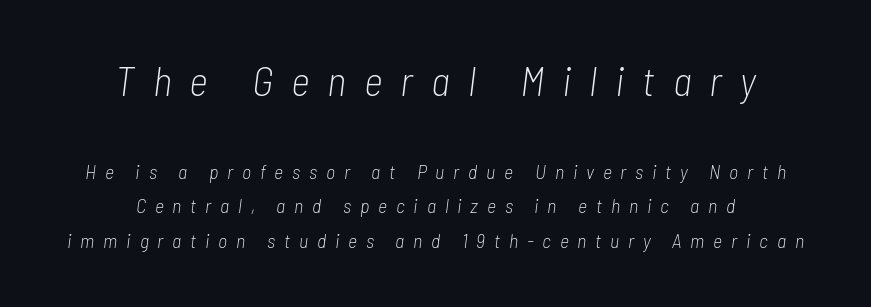
{"italic": "yes", "lean": "right", "slant_degrees": 7, "bold": "no", "weight": "light", "width": "condensed", "stroke_contrast": "low", "x_height": "medium", "monospaced": "no", "underline": "no", "align": "center", "line_spacing_ratio": 1.73, "letter_spacing": "wide", "letter_spacing_em": 0.44, "larger_block": "first", "size_ratio": 2.05, "glyph_px": 41}
